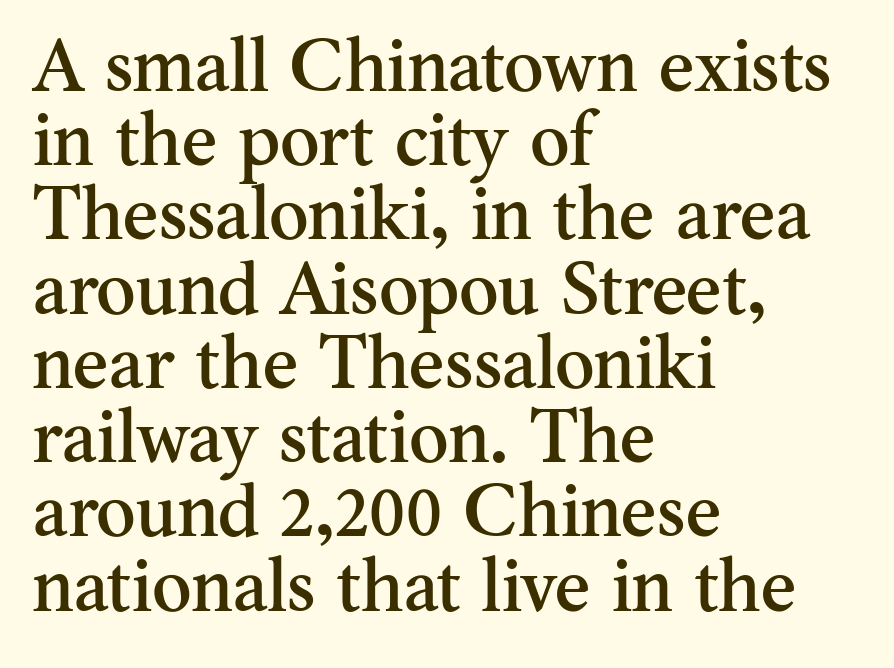
The image shows 75 px serif type, upright; set left-aligned, tight line spacing (0.99x), normal letter spacing, not underlined; medium stroke contrast and a small x-height.
